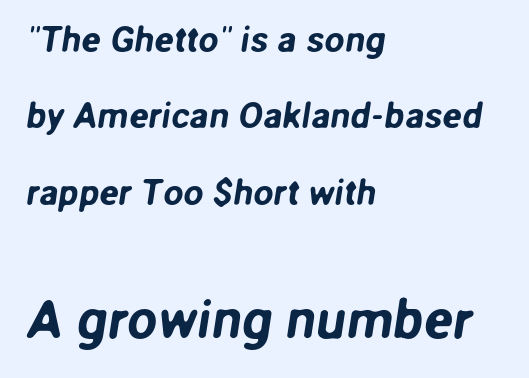
Q: Is the typeface a serif or a sans-serif typeface? A: Sans-serif.
Q: Is the text underlined? A: No.
Q: How is the paragraph aligned? A: Left-aligned.
Q: Is the spacing between letters normal or unusually wide? A: Normal.
Q: Is the spacing between lines tight, normal or loose? A: Loose.
Q: Which block of text is set in a larger size, the first (top) or the second (bottom)? A: The second (bottom) one.
Q: Width (condensed, normal, or wide)? A: Normal.
Q: Stroke contrast? A: Low.
Q: x-height? A: Medium.
Q: Monospaced? A: No.
